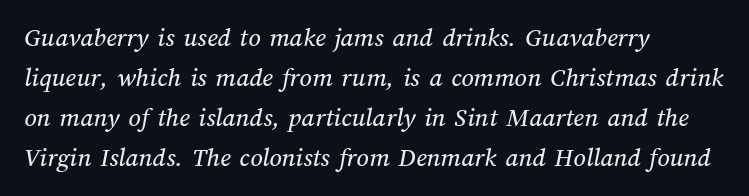
Nobody drew a line under any word here. Horizontal alignment here is leftward, the default for most running prose. The rendering uses a moderate line-height, typical for paragraphs. Tracking here is standard; glyphs follow each other at the usual distance.
